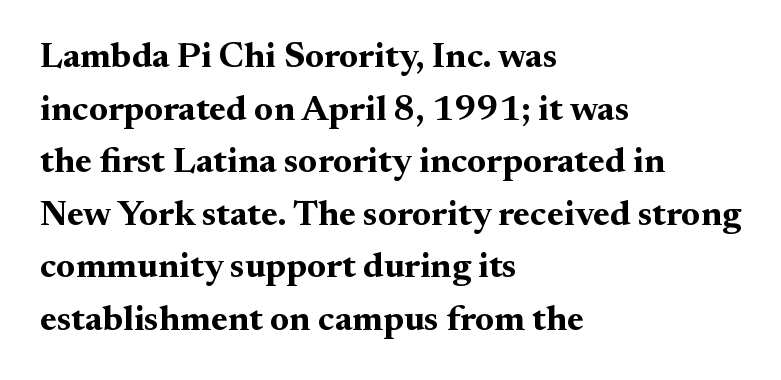
The image shows 36 px bold serif type, upright; set left-aligned, normal line spacing (1.46x), normal letter spacing, not underlined; medium stroke contrast and a small x-height.
